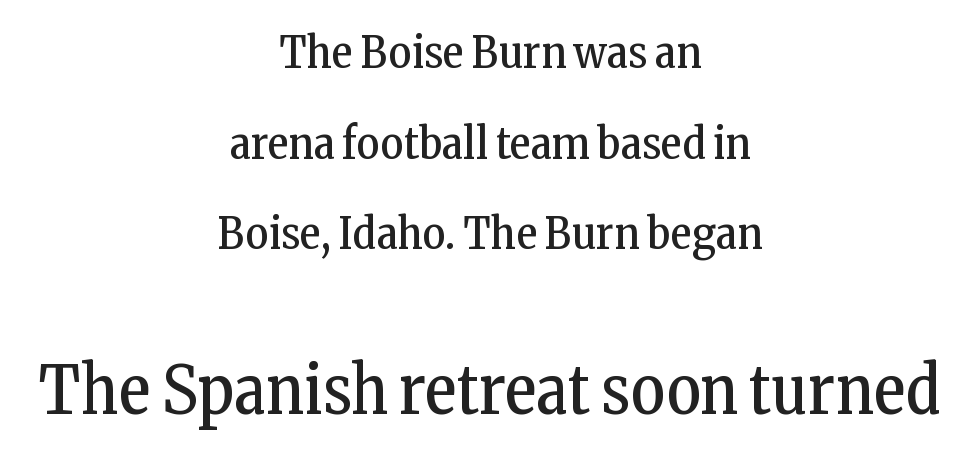
Q: Is the text bold? A: No.
Q: Is the text italic (slanted)? A: No, it is upright.
Q: Is the typeface a serif or a sans-serif typeface? A: Serif.
Q: Is the text underlined? A: No.
Q: How is the paragraph aligned? A: Centered.
Q: Is the spacing between letters normal or unusually wide? A: Normal.
Q: Is the spacing between lines tight, normal or loose? A: Loose.
Q: Which block of text is set in a larger size, the first (top) or the second (bottom)? A: The second (bottom) one.
Q: Width (condensed, normal, or wide)? A: Condensed.
Q: Stroke contrast? A: Low.
Q: x-height? A: Medium.
Q: Monospaced? A: No.
